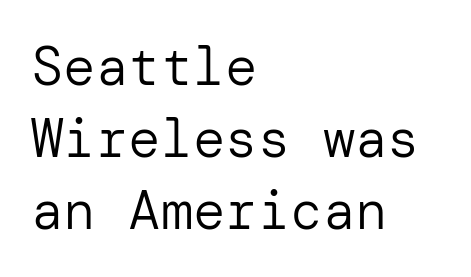
The image shows 54 px regular-weight sans-serif type, upright; set left-aligned, normal line spacing (1.33x), normal letter spacing, not underlined; low stroke contrast and a medium x-height.
